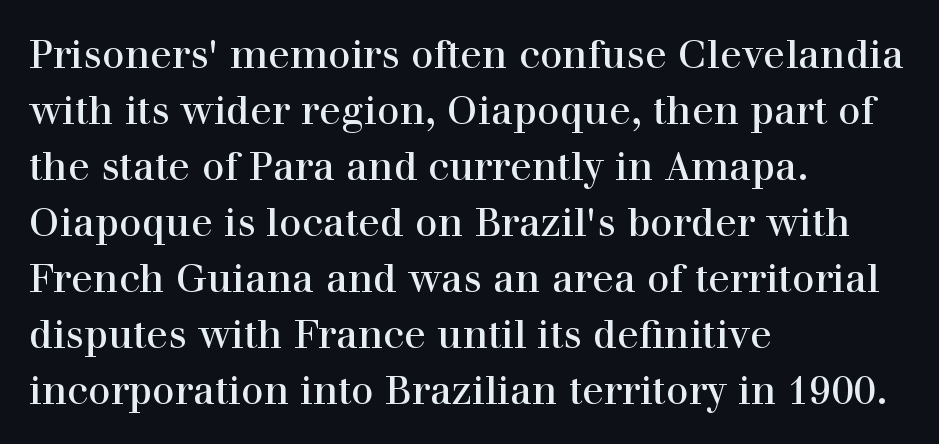
{"serif": "yes", "italic": "no", "bold": "no", "weight": "regular", "width": "normal", "stroke_contrast": "high", "x_height": "medium", "monospaced": "no", "underline": "no", "align": "left", "line_spacing": "normal", "line_spacing_ratio": 1.4, "letter_spacing": "normal", "letter_spacing_em": 0.0, "glyph_px": 40}
